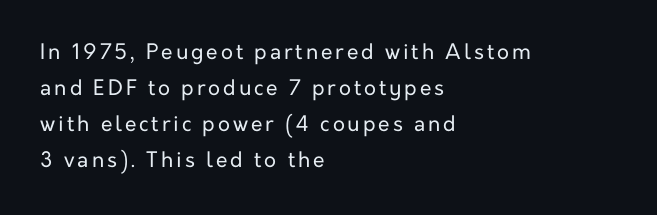
The image shows 21 px text type, upright; set left-aligned, line spacing 1.72x, not underlined.
